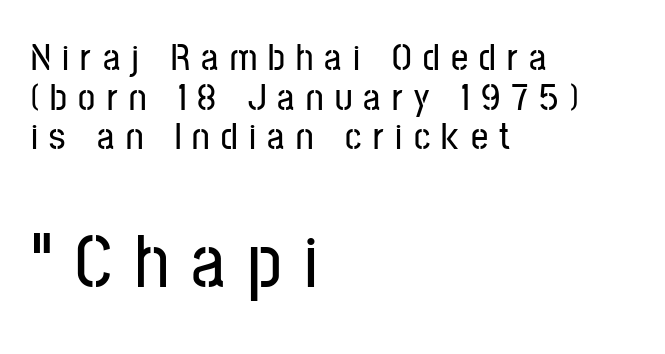
{"serif": "no", "italic": "no", "width": "condensed", "stroke_contrast": "low", "x_height": "medium", "monospaced": "no", "underline": "no", "align": "left", "line_spacing": "tight", "line_spacing_ratio": 1.04, "letter_spacing": "wide", "letter_spacing_em": 0.3, "larger_block": "second", "size_ratio": 1.97, "glyph_px": 75}
